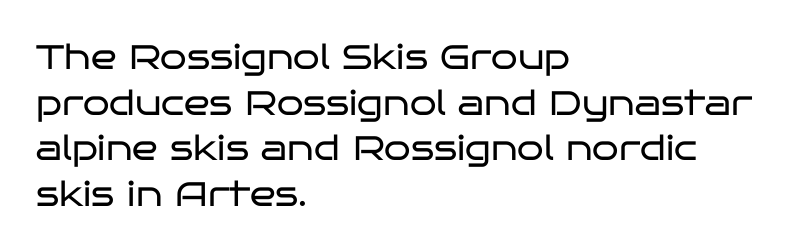
Q: Is the text bold? A: No.
Q: Is the text italic (slanted)? A: No, it is upright.
Q: Is the typeface a serif or a sans-serif typeface? A: Sans-serif.
Q: Is the text underlined? A: No.
Q: How is the paragraph aligned? A: Left-aligned.
Q: Is the spacing between letters normal or unusually wide? A: Normal.
Q: Is the spacing between lines tight, normal or loose? A: Normal.
Q: Width (condensed, normal, or wide)? A: Wide.
Q: Stroke contrast? A: Low.
Q: x-height? A: Large.
Q: Monospaced? A: No.
